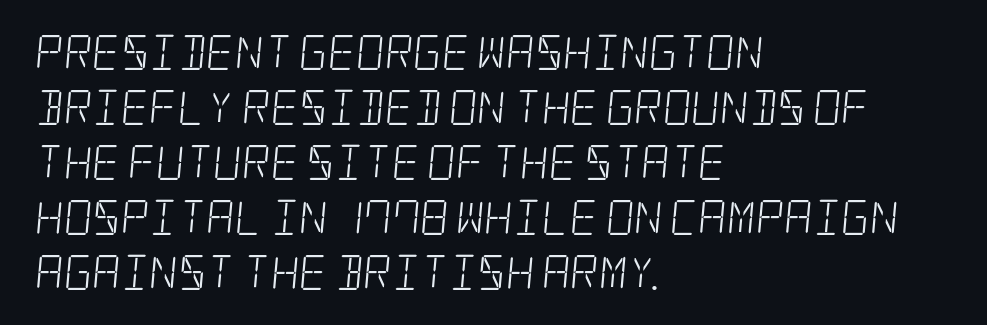
{"serif": "yes", "bold": "no", "weight": "light", "width": "condensed", "stroke_contrast": "low", "x_height": "large", "underline": "no", "align": "left", "line_spacing": "normal", "line_spacing_ratio": 1.57, "letter_spacing": "normal", "letter_spacing_em": 0.0, "glyph_px": 35}
